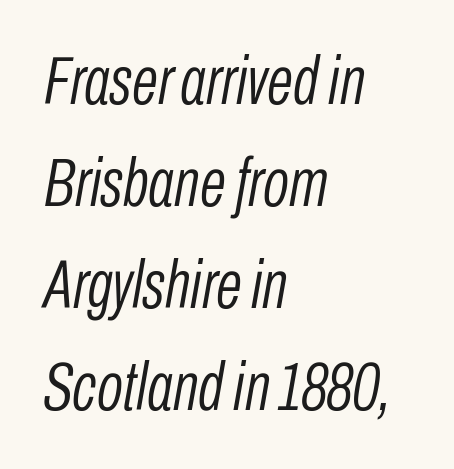
Q: Is the text bold? A: No.
Q: Is the text italic (slanted)? A: Yes, it leans right by about 10 degrees.
Q: Is the text underlined? A: No.
Q: How is the paragraph aligned? A: Left-aligned.
Q: Is the spacing between letters normal or unusually wide? A: Normal.
Q: Is the spacing between lines tight, normal or loose? A: Normal.
Q: Width (condensed, normal, or wide)? A: Condensed.
Q: Stroke contrast? A: Low.
Q: x-height? A: Medium.
Q: Monospaced? A: No.
